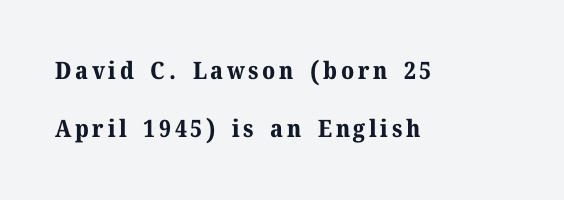
{"italic": "no", "bold": "yes", "underline": "no", "align": "left", "line_spacing": "loose", "line_spacing_ratio": 2.4, "glyph_px": 24}
